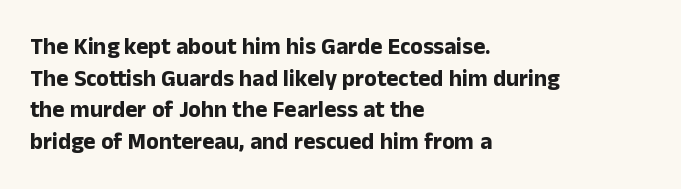
The image shows 23 px bold type, upright; set left-aligned, normal line spacing (1.37x), normal letter spacing, not underlined.
